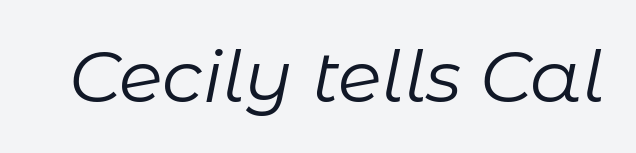
Nobody touched the tracking dial on this one. Weight: in the light-to-regular range. Characters are canted at an angle relative to the baseline's perpendicular. This sample has the flowing, uneven cadence of proportional lettering. Decoration check: the copy has no underline.
